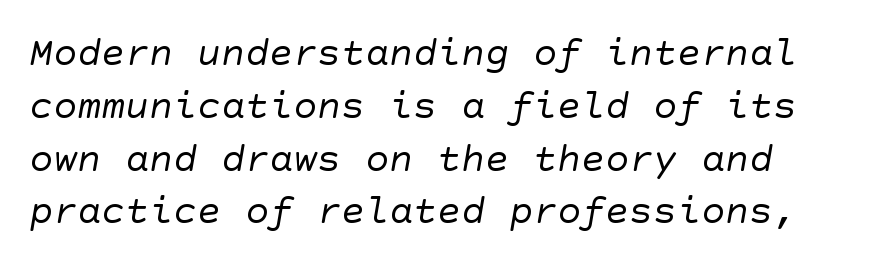
{"serif": "no", "bold": "no", "weight": "regular", "width": "normal", "stroke_contrast": "low", "x_height": "large", "underline": "no", "align": "left", "line_spacing": "normal", "line_spacing_ratio": 1.32, "letter_spacing": "normal", "letter_spacing_em": 0.0, "glyph_px": 40}
